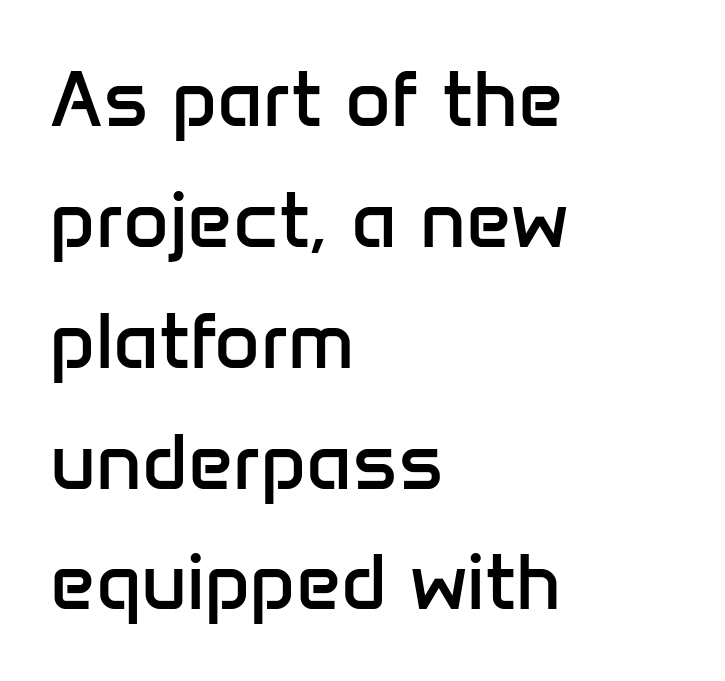
Q: Is the text bold? A: No.
Q: Is the text italic (slanted)? A: No, it is upright.
Q: Is the typeface a serif or a sans-serif typeface? A: Sans-serif.
Q: Is the text underlined? A: No.
Q: How is the paragraph aligned? A: Left-aligned.
Q: Is the spacing between letters normal or unusually wide? A: Normal.
Q: Is the spacing between lines tight, normal or loose? A: Normal.
Q: Width (condensed, normal, or wide)? A: Normal.
Q: Stroke contrast? A: Low.
Q: x-height? A: Medium.
Q: Monospaced? A: No.
